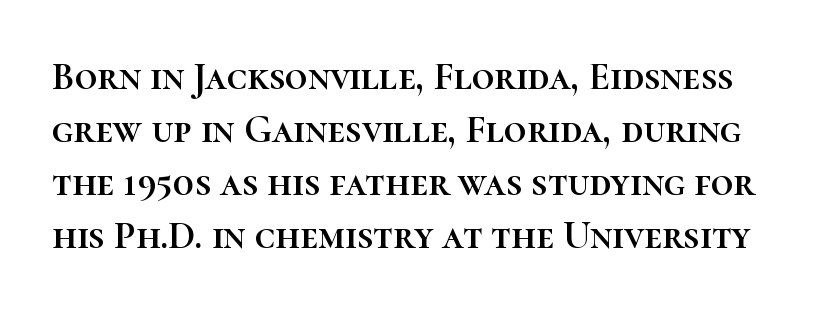
The passage shown is typed in a proportional face where columns would drift. The line texture is even and compact thanks to regular tracking. Designer's note — italics off, roman on. Quick note: underline off.
